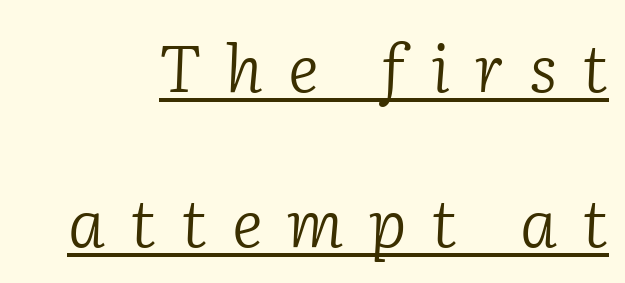
{"serif": "yes", "italic": "yes", "lean": "right", "slant_degrees": 2, "bold": "no", "weight": "light", "width": "normal", "stroke_contrast": "low", "x_height": "medium", "monospaced": "no", "underline": "yes", "line_spacing": "loose", "line_spacing_ratio": 2.35, "letter_spacing": "wide", "letter_spacing_em": 0.38, "glyph_px": 66}
